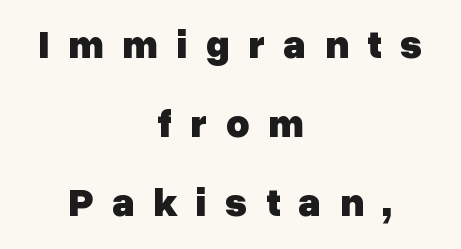
Q: Is the text bold? A: Yes.
Q: Is the text italic (slanted)? A: No, it is upright.
Q: Is the typeface a serif or a sans-serif typeface? A: Sans-serif.
Q: Is the text underlined? A: No.
Q: How is the paragraph aligned? A: Centered.
Q: Is the spacing between letters normal or unusually wide? A: Unusually wide.
Q: Is the spacing between lines tight, normal or loose? A: Loose.
Q: Width (condensed, normal, or wide)? A: Normal.
Q: Stroke contrast? A: Low.
Q: x-height? A: Medium.
Q: Monospaced? A: No.
